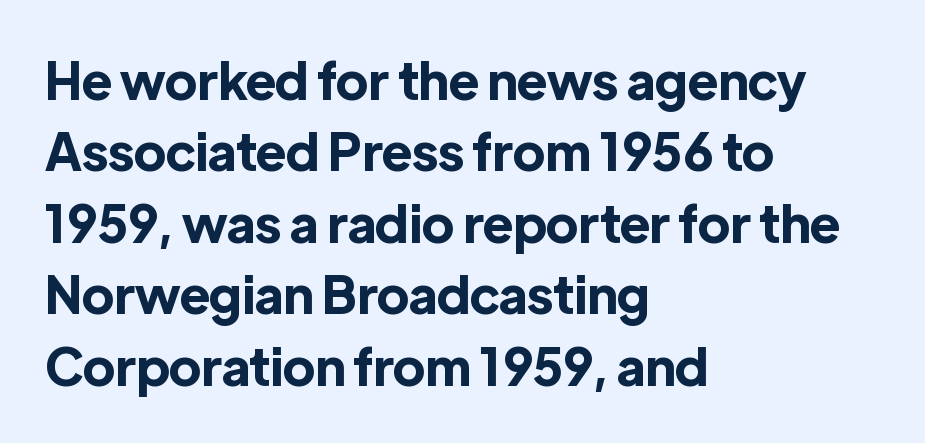
Are there feet on the stems? There aren't — it's a sans. Emphasis by weight is at full strength: bold. Which margin do the lines hug? The left one — the right edge is uneven. Every stem runs plumb, perpendicular to the baseline. You could not count columns in this text — the font is proportionally spaced.
